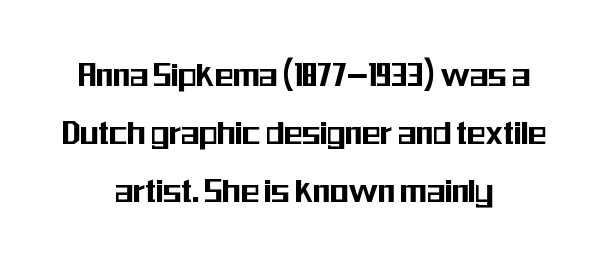
Q: Is the text italic (slanted)? A: No, it is upright.
Q: Is the typeface a serif or a sans-serif typeface? A: Sans-serif.
Q: Is the text underlined? A: No.
Q: How is the paragraph aligned? A: Centered.
Q: Is the spacing between letters normal or unusually wide? A: Normal.
Q: Is the spacing between lines tight, normal or loose? A: Normal.
Q: Width (condensed, normal, or wide)? A: Condensed.
Q: Stroke contrast? A: Medium.
Q: x-height? A: Medium.
Q: Monospaced? A: No.
